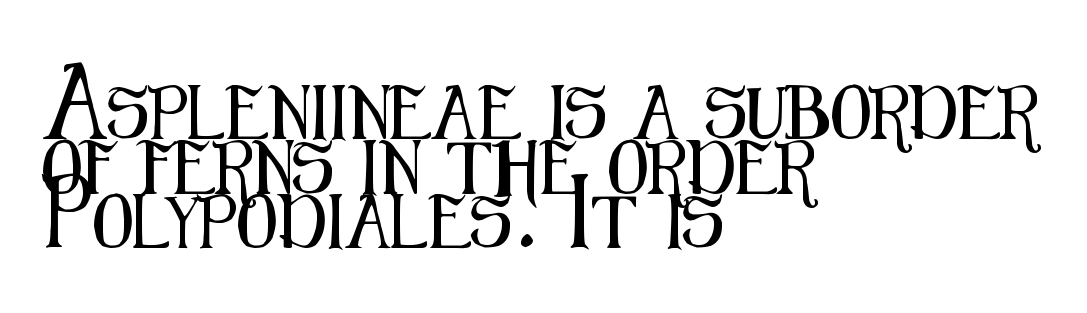
The image shows 53 px condensed type, upright; set left-aligned, tight line spacing (1.03x), normal letter spacing, not underlined; medium stroke contrast and a medium x-height.
